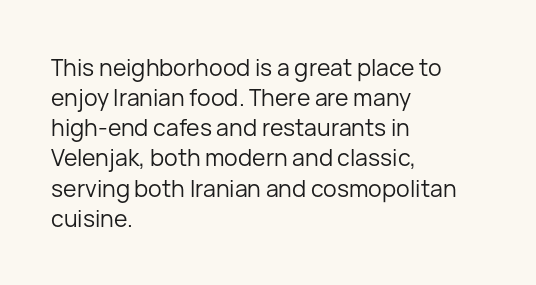
Q: Is the text bold? A: No.
Q: Is the text italic (slanted)? A: No, it is upright.
Q: Is the text underlined? A: No.
Q: How is the paragraph aligned? A: Left-aligned.
Q: Is the spacing between letters normal or unusually wide? A: Normal.
Q: Is the spacing between lines tight, normal or loose? A: Normal.
